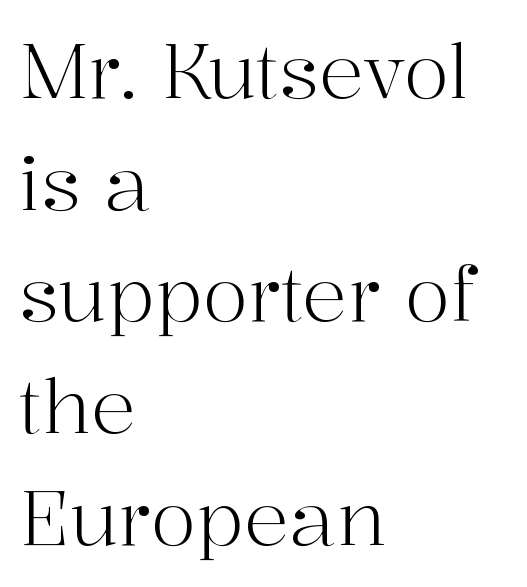
Bold? No — there's no thickening of the strokes. Observe the ordinary spacing: letters are neighbours, not strangers. The gap between lines stays unmarked. The block of text has a typical density, with ordinary space between rows. Examine the stroke ends and you'll spot serifs. Designer's note — italics off, roman on.
